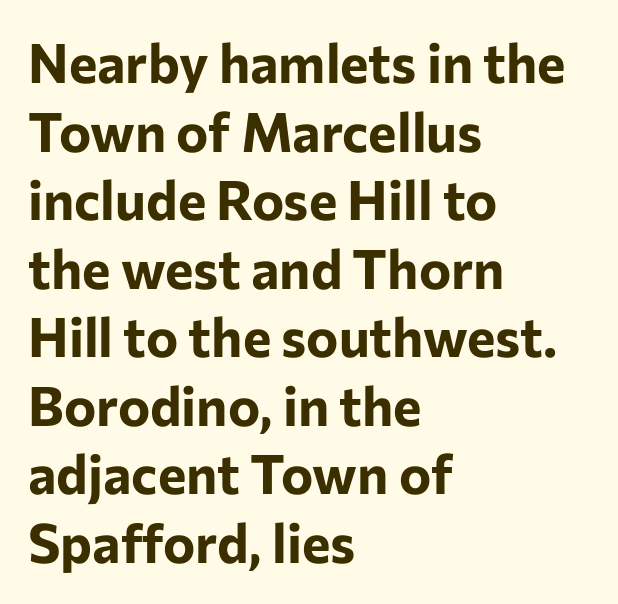
Q: Is the text bold? A: Yes.
Q: Is the text italic (slanted)? A: No, it is upright.
Q: Is the typeface a serif or a sans-serif typeface? A: Sans-serif.
Q: Is the text underlined? A: No.
Q: How is the paragraph aligned? A: Left-aligned.
Q: Is the spacing between letters normal or unusually wide? A: Normal.
Q: Is the spacing between lines tight, normal or loose? A: Normal.
Q: Width (condensed, normal, or wide)? A: Normal.
Q: Stroke contrast? A: Low.
Q: x-height? A: Medium.
Q: Monospaced? A: No.
